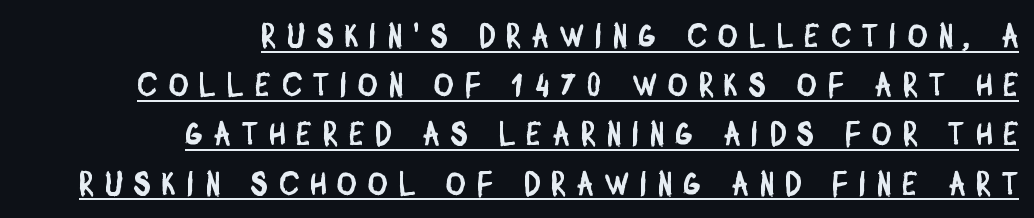
The image shows 33 px condensed sans-serif type; set right-aligned, normal line spacing (1.49x), unusually wide letter spacing (+0.35 em), underlined; low stroke contrast and a large x-height.
